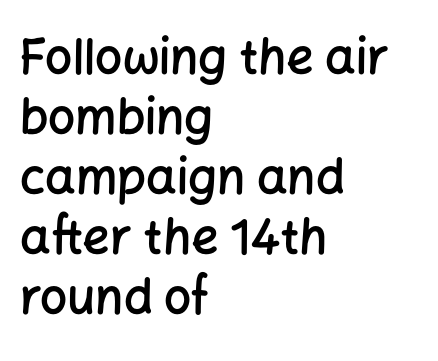
Type without underlining. Looks like regular typesetting: each glyph gets only the width it needs. This sample is left-justified, so line endings fall wherever the words run out. Quick note: interline space is typical.
